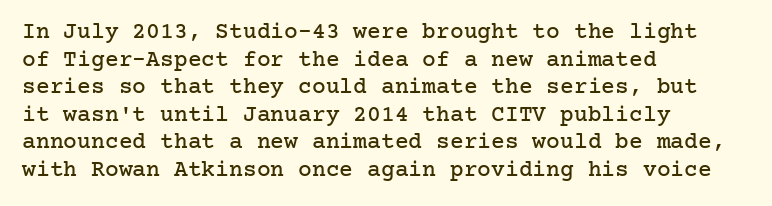
{"italic": "no", "underline": "no", "align": "left", "line_spacing_ratio": 1.2, "letter_spacing": "normal", "letter_spacing_em": 0.0, "glyph_px": 23}
